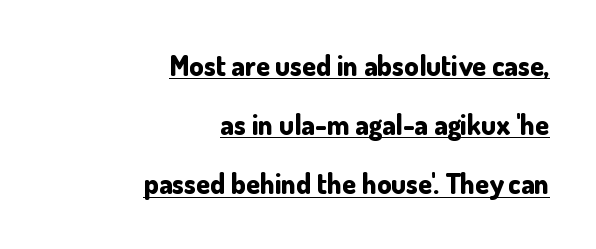
{"serif": "no", "italic": "no", "bold": "yes", "weight": "bold", "width": "normal", "stroke_contrast": "low", "x_height": "small", "monospaced": "no", "underline": "yes", "align": "right", "line_spacing": "loose", "line_spacing_ratio": 2.11, "letter_spacing": "normal", "letter_spacing_em": 0.0, "glyph_px": 28}
